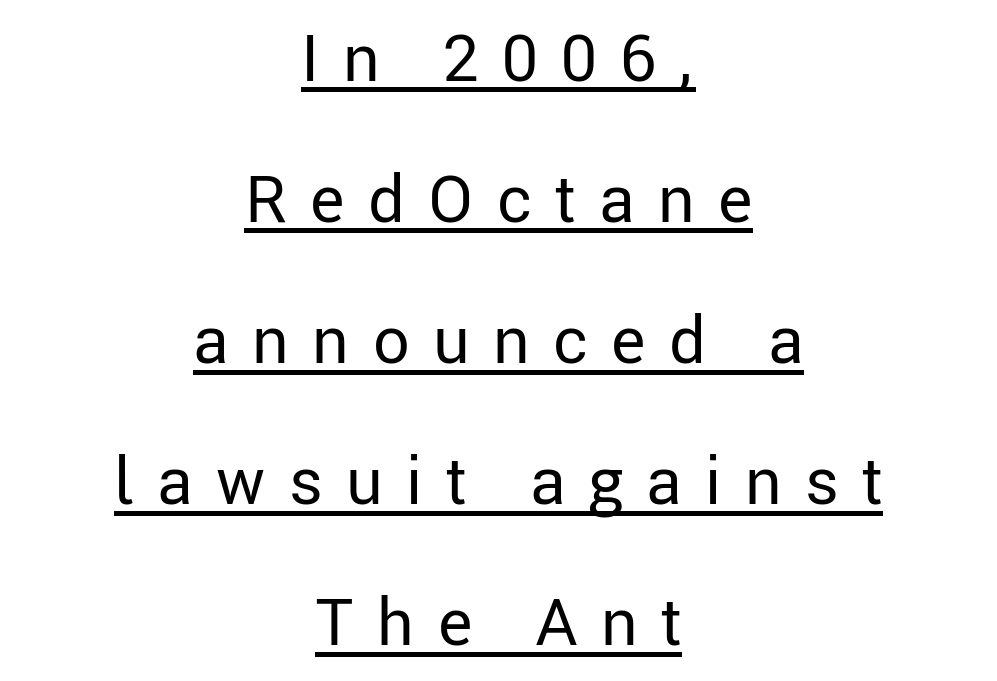
Q: Is the text bold? A: No.
Q: Is the text italic (slanted)? A: No, it is upright.
Q: Is the typeface a serif or a sans-serif typeface? A: Sans-serif.
Q: Is the text underlined? A: Yes.
Q: How is the paragraph aligned? A: Centered.
Q: Is the spacing between letters normal or unusually wide? A: Unusually wide.
Q: Is the spacing between lines tight, normal or loose? A: Loose.
Q: Width (condensed, normal, or wide)? A: Normal.
Q: Stroke contrast? A: Low.
Q: x-height? A: Medium.
Q: Monospaced? A: No.
